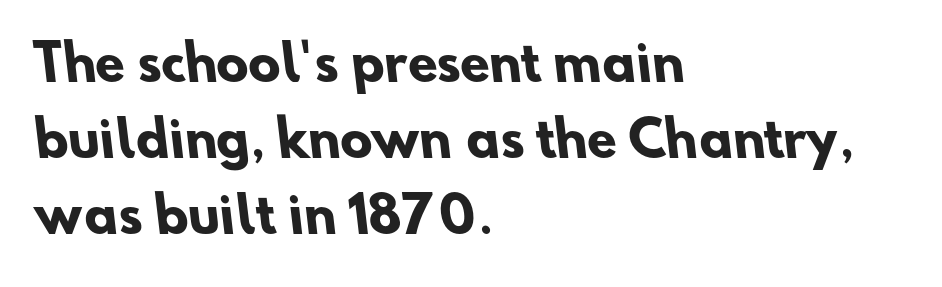
{"serif": "no", "bold": "yes", "weight": "heavy", "width": "normal", "stroke_contrast": "low", "x_height": "small", "monospaced": "no", "underline": "no", "align": "left", "line_spacing": "normal", "line_spacing_ratio": 1.58, "letter_spacing": "normal", "letter_spacing_em": 0.0, "glyph_px": 48}
